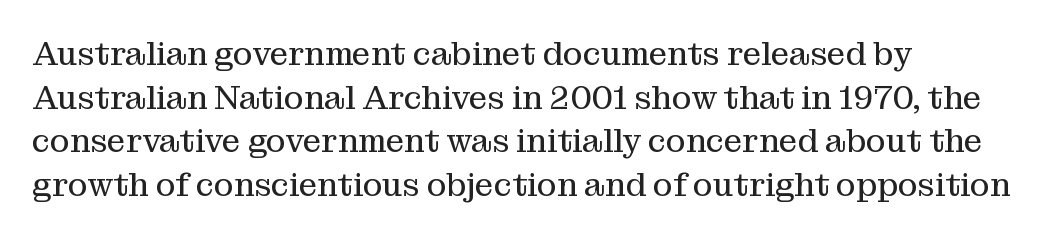
The cut favours lightness, reaching ordinary text weight at its darkest. The font family rendered here belongs to the serif group. This sample uses an upright cut, with every glyph sitting square on the baseline. Check under the words: just untouched page. Regarding leading, the lines here are spaced in the standard way.
